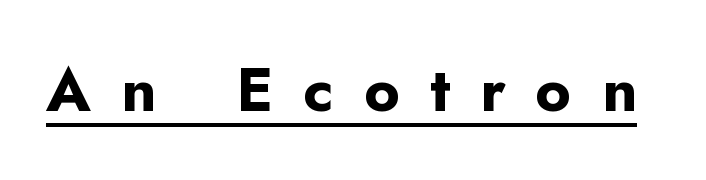
Typesetter's note: full bold, strokes at maximum text heaviness. Is there any slant? The stems are plumb. This sample carries an underscore along the baseline area. Loose tracking; the words dissolve into strings of separated letters. Stroke terminals: plain, sans-serif.
